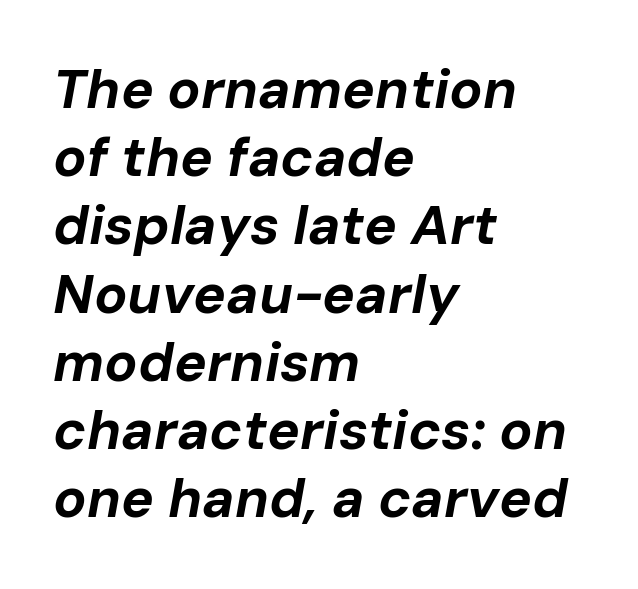
The image shows 55 px bold type, italic (leaning right); set left-aligned, line spacing 1.24x, normal letter spacing, not underlined; low stroke contrast and a medium x-height.
